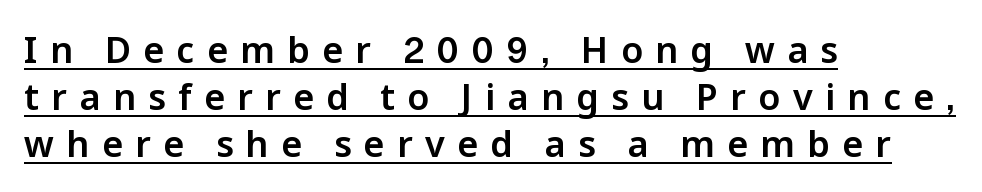
The image shows 36 px sans-serif type, upright; set left-aligned, normal line spacing (1.3x), unusually wide letter spacing (+0.34 em), underlined; low stroke contrast and a medium x-height.
